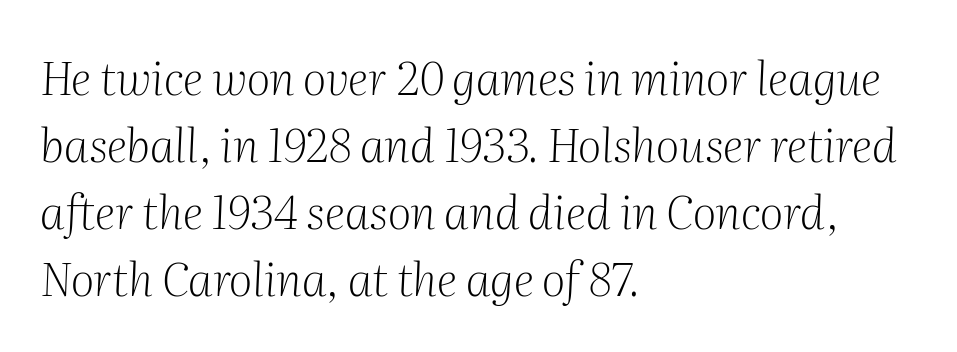
{"serif": "yes", "italic": "yes", "lean": "right", "slant_degrees": 2, "bold": "no", "weight": "light", "width": "normal", "stroke_contrast": "medium", "x_height": "medium", "monospaced": "no", "underline": "no", "align": "left", "line_spacing": "normal", "line_spacing_ratio": 1.46, "letter_spacing": "normal", "letter_spacing_em": 0.0, "glyph_px": 46}
